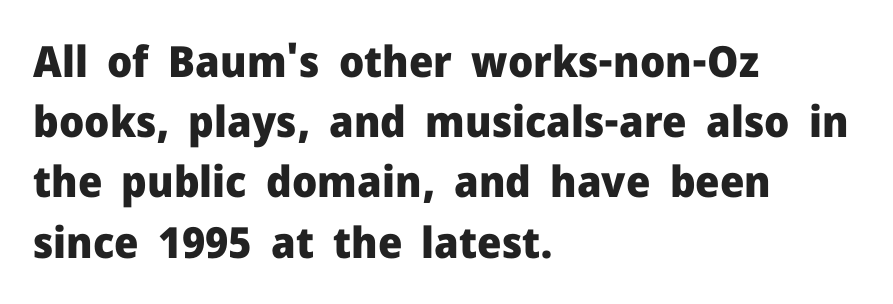
Q: Is the text bold? A: Yes.
Q: Is the text italic (slanted)? A: No, it is upright.
Q: Is the typeface a serif or a sans-serif typeface? A: Sans-serif.
Q: Is the text underlined? A: No.
Q: How is the paragraph aligned? A: Left-aligned.
Q: Is the spacing between letters normal or unusually wide? A: Normal.
Q: Is the spacing between lines tight, normal or loose? A: Normal.
Q: Width (condensed, normal, or wide)? A: Normal.
Q: Stroke contrast? A: Low.
Q: x-height? A: Medium.
Q: Monospaced? A: No.
